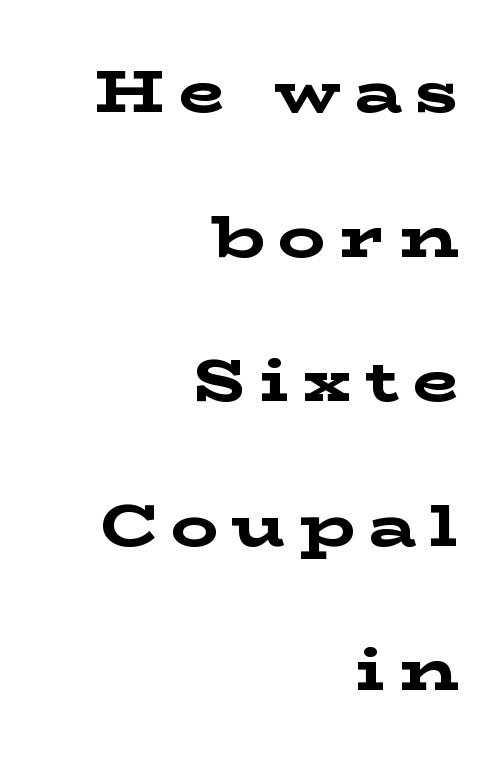
Q: Is the text bold? A: Yes.
Q: Is the text italic (slanted)? A: No, it is upright.
Q: Is the typeface a serif or a sans-serif typeface? A: Serif.
Q: Is the text underlined? A: No.
Q: How is the paragraph aligned? A: Right-aligned.
Q: Is the spacing between letters normal or unusually wide? A: Unusually wide.
Q: Is the spacing between lines tight, normal or loose? A: Loose.
Q: Width (condensed, normal, or wide)? A: Wide.
Q: Stroke contrast? A: Low.
Q: x-height? A: Medium.
Q: Monospaced? A: No.
